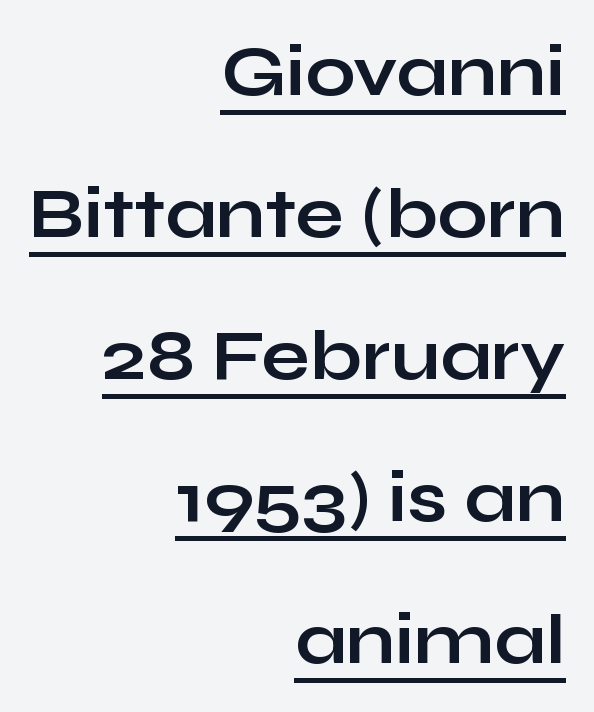
{"serif": "no", "italic": "no", "bold": "yes", "weight": "bold", "width": "wide", "stroke_contrast": "low", "x_height": "medium", "monospaced": "no", "underline": "yes", "align": "right", "line_spacing": "loose", "line_spacing_ratio": 2.0, "letter_spacing": "normal", "letter_spacing_em": 0.0, "glyph_px": 71}
